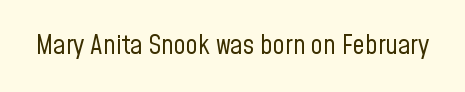
{"italic": "no", "bold": "no", "underline": "no", "letter_spacing": "normal", "letter_spacing_em": 0.0, "glyph_px": 27}
